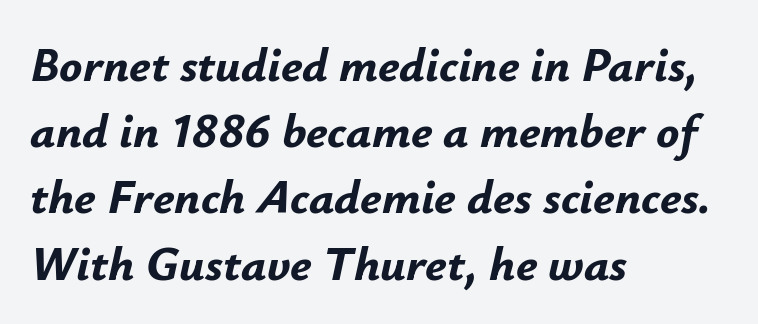
The image shows 48 px bold type, italic (leaning right); set left-aligned, normal line spacing (1.38x), normal letter spacing, not underlined; low stroke contrast and a small x-height.
